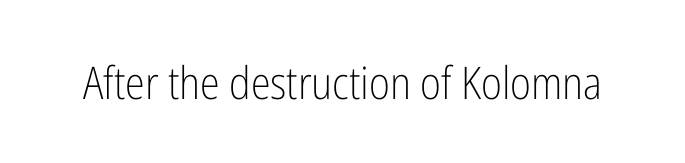
Q: Is the text bold? A: No.
Q: Is the text italic (slanted)? A: No, it is upright.
Q: Is the typeface a serif or a sans-serif typeface? A: Sans-serif.
Q: Is the text underlined? A: No.
Q: Is the spacing between letters normal or unusually wide? A: Normal.
Q: Width (condensed, normal, or wide)? A: Condensed.
Q: Stroke contrast? A: Low.
Q: x-height? A: Medium.
Q: Monospaced? A: No.
